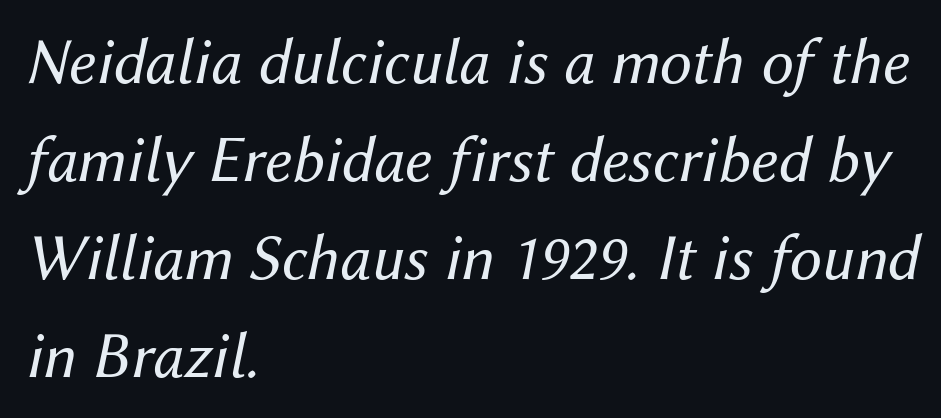
The image shows 65 px regular-weight type, italic (leaning right); set left-aligned, normal line spacing (1.51x), normal letter spacing, not underlined; medium stroke contrast and a medium x-height.
